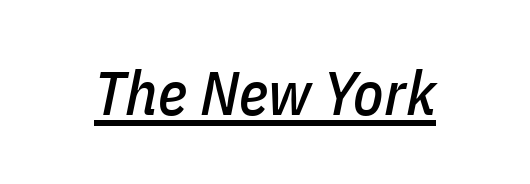
Q: Is the text italic (slanted)? A: Yes, it leans right by about 11 degrees.
Q: Is the text underlined? A: Yes.
Q: Is the spacing between letters normal or unusually wide? A: Normal.
Q: Width (condensed, normal, or wide)? A: Condensed.
Q: Stroke contrast? A: Low.
Q: x-height? A: Medium.
Q: Monospaced? A: No.
